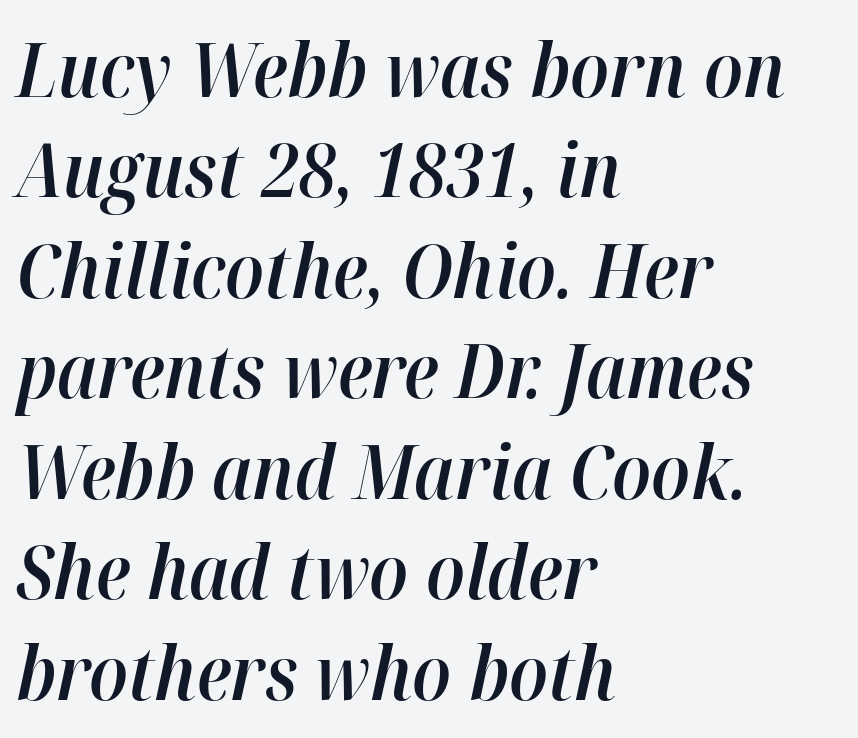
Q: Is the text bold? A: Semi-bold.
Q: Is the text italic (slanted)? A: Yes, it leans right by about 12 degrees.
Q: Is the text underlined? A: No.
Q: How is the paragraph aligned? A: Left-aligned.
Q: Is the spacing between letters normal or unusually wide? A: Normal.
Q: Is the spacing between lines tight, normal or loose? A: Normal.
Q: Width (condensed, normal, or wide)? A: Normal.
Q: Stroke contrast? A: High.
Q: x-height? A: Medium.
Q: Monospaced? A: No.
